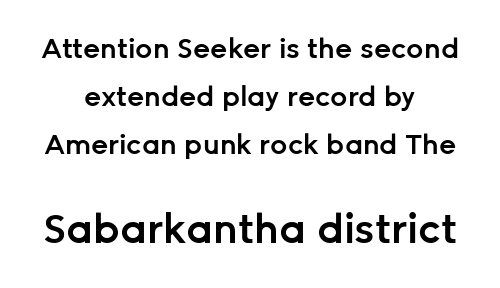
{"serif": "no", "italic": "no", "bold": "semi", "weight": "semibold", "width": "normal", "stroke_contrast": "low", "x_height": "medium", "monospaced": "no", "underline": "no", "align": "center", "line_spacing_ratio": 1.77, "letter_spacing": "normal", "letter_spacing_em": 0.0, "larger_block": "second", "size_ratio": 1.48, "glyph_px": 40}
